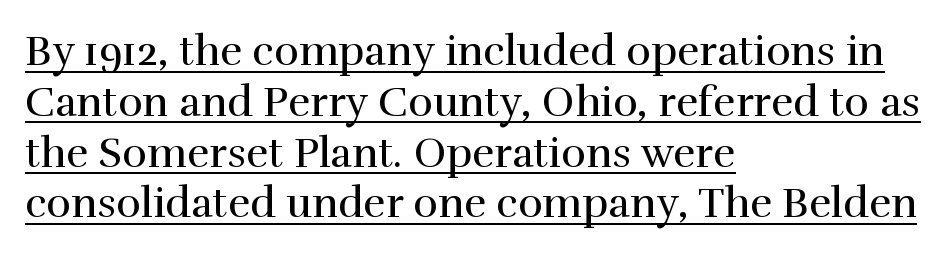
{"serif": "yes", "italic": "no", "bold": "no", "weight": "regular", "width": "normal", "stroke_contrast": "high", "x_height": "medium", "monospaced": "no", "underline": "yes", "align": "left", "line_spacing_ratio": 1.21, "letter_spacing": "normal", "letter_spacing_em": 0.0, "glyph_px": 42}
